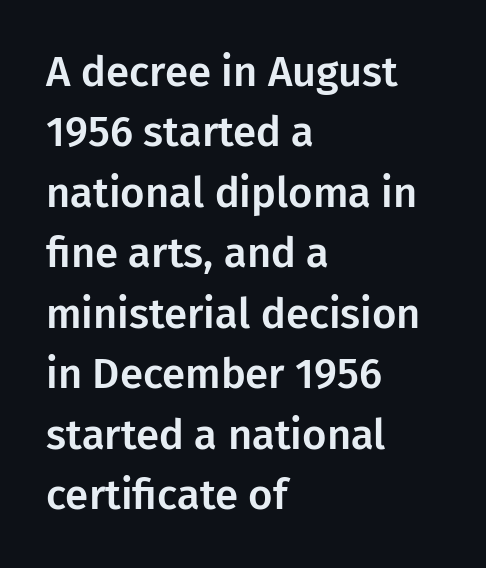
These lines were composed using upright roman letters. Observe the ordinary spacing: letters are neighbours, not strangers. One-word summary of the alignment: left. Compared with typical paragraphs, the rows here are spaced about the same.
